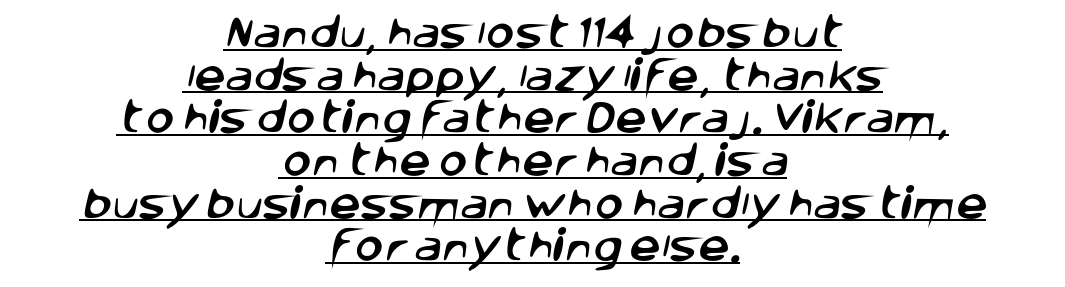
Q: Is the typeface a serif or a sans-serif typeface? A: Sans-serif.
Q: Is the text underlined? A: Yes.
Q: How is the paragraph aligned? A: Centered.
Q: Is the spacing between letters normal or unusually wide? A: Normal.
Q: Width (condensed, normal, or wide)? A: Normal.
Q: Stroke contrast? A: Low.
Q: x-height? A: Large.
Q: Monospaced? A: No.
